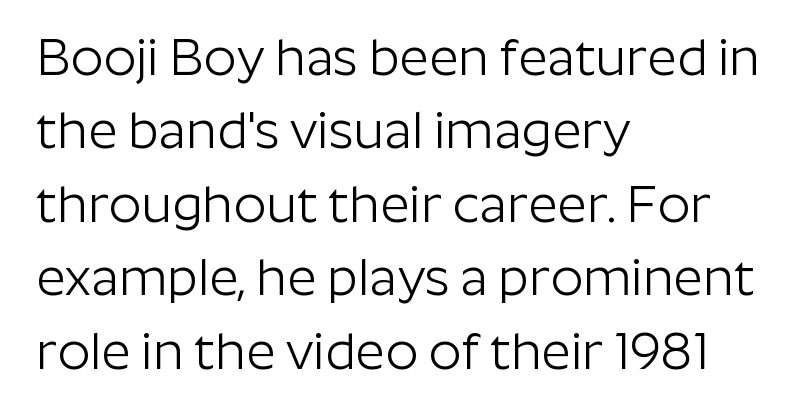
Q: Is the text bold? A: No.
Q: Is the text italic (slanted)? A: No, it is upright.
Q: Is the typeface a serif or a sans-serif typeface? A: Sans-serif.
Q: Is the text underlined? A: No.
Q: How is the paragraph aligned? A: Left-aligned.
Q: Is the spacing between letters normal or unusually wide? A: Normal.
Q: Is the spacing between lines tight, normal or loose? A: Normal.
Q: Width (condensed, normal, or wide)? A: Normal.
Q: Stroke contrast? A: Low.
Q: x-height? A: Medium.
Q: Monospaced? A: No.
